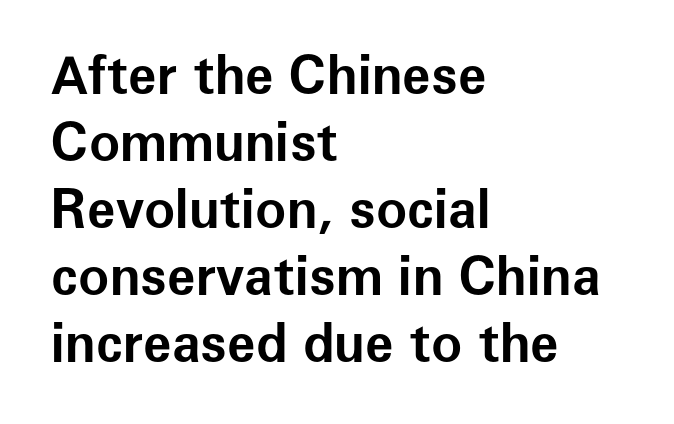
{"serif": "no", "italic": "no", "bold": "yes", "weight": "bold", "width": "normal", "stroke_contrast": "low", "x_height": "medium", "monospaced": "no", "underline": "no", "align": "left", "line_spacing": "normal", "line_spacing_ratio": 1.29, "letter_spacing": "normal", "letter_spacing_em": 0.0, "glyph_px": 52}
